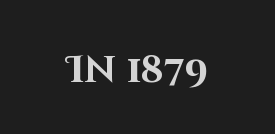
Q: Is the text bold? A: Yes.
Q: Is the text italic (slanted)? A: No, it is upright.
Q: Is the typeface a serif or a sans-serif typeface? A: Sans-serif.
Q: Is the text underlined? A: No.
Q: Is the spacing between letters normal or unusually wide? A: Normal.
Q: Width (condensed, normal, or wide)? A: Normal.
Q: Stroke contrast? A: High.
Q: x-height? A: Large.
Q: Monospaced? A: No.
